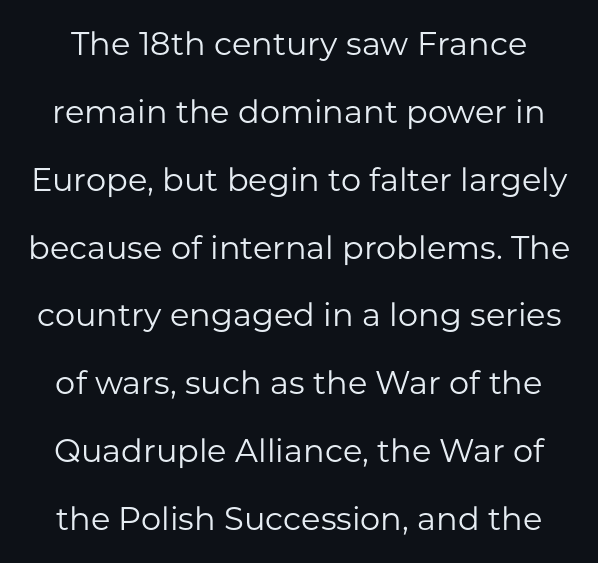
The image shows 32 px regular-weight sans-serif type, upright; set loose line spacing (2.12x), normal letter spacing, not underlined; low stroke contrast and a medium x-height.
